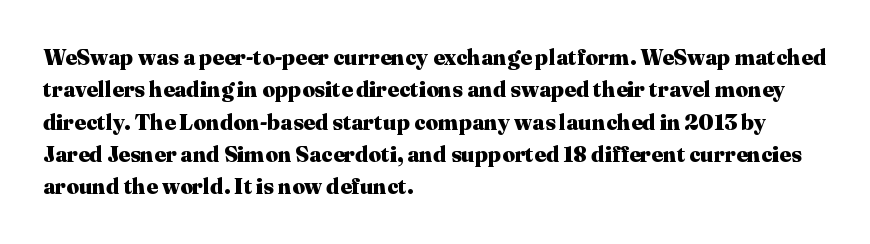
The image shows 22 px bold type, upright; set left-aligned, normal line spacing (1.47x), normal letter spacing, not underlined.
